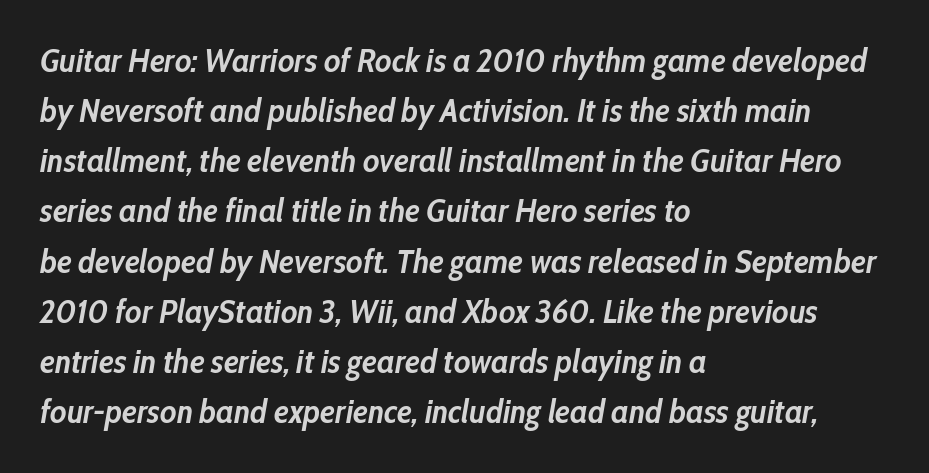
The image shows 33 px semibold, condensed type, italic (leaning right); set left-aligned, normal line spacing (1.52x), normal letter spacing, not underlined; low stroke contrast and a medium x-height.
